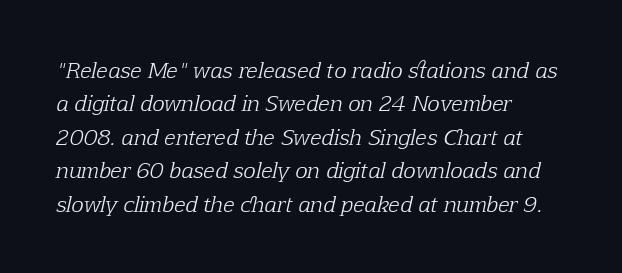
Leading matches the norm, producing a regular column. The face used here is rendered with its standard letterfit. Where is the straight margin? On the left. Underline: absent. Think standard paragraph weight, or any step lighter than that. Posture: slanted.
